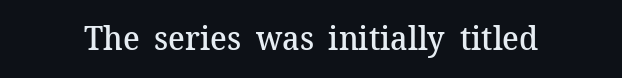
The image shows 33 px semibold serif type, upright; set normal letter spacing, not underlined; medium stroke contrast and a medium x-height.
